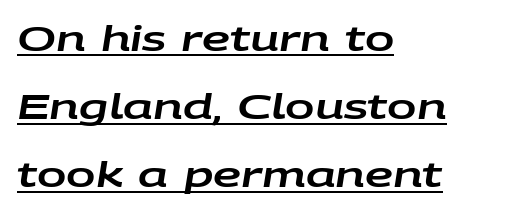
The image shows 35 px wide type, italic (leaning right); set left-aligned, loose line spacing (1.95x), normal letter spacing, underlined; low stroke contrast and a large x-height.
